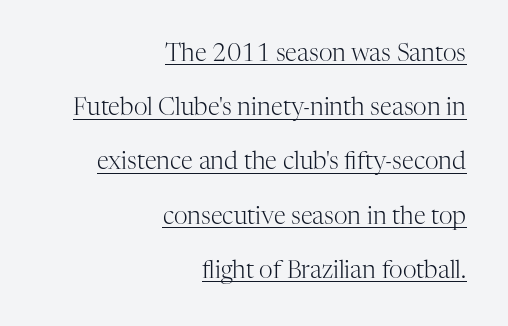
{"italic": "no", "bold": "no", "underline": "yes", "align": "right", "line_spacing": "loose", "line_spacing_ratio": 2.26, "letter_spacing": "normal", "letter_spacing_em": 0.0, "glyph_px": 24}
